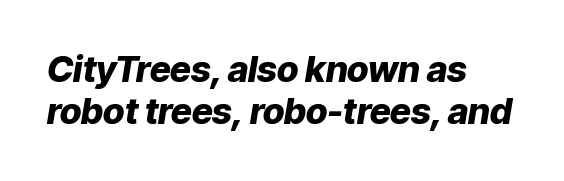
The image shows 36 px heavy type, italic (leaning right); set left-aligned, line spacing 1.17x, normal letter spacing, not underlined; low stroke contrast and a medium x-height.
